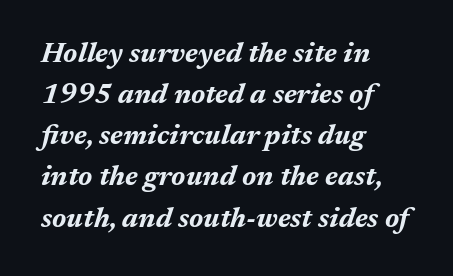
Q: Is the text bold? A: Yes.
Q: Is the text italic (slanted)? A: Yes, it leans right by about 17 degrees.
Q: Is the text underlined? A: No.
Q: How is the paragraph aligned? A: Left-aligned.
Q: Is the spacing between letters normal or unusually wide? A: Normal.
Q: Is the spacing between lines tight, normal or loose? A: Normal.
Q: Width (condensed, normal, or wide)? A: Normal.
Q: Stroke contrast? A: Medium.
Q: x-height? A: Medium.
Q: Monospaced? A: No.
